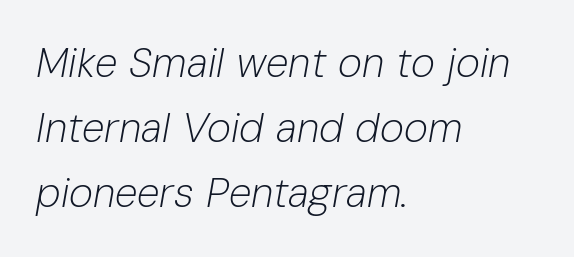
The image shows 41 px light type, italic (leaning right); set left-aligned, normal line spacing (1.59x), normal letter spacing, not underlined; low stroke contrast and a medium x-height.
